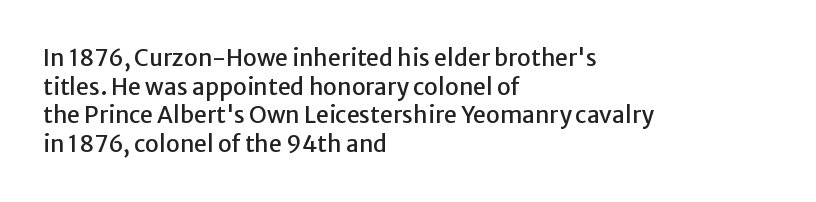
Each line starts at the same left margin while the right side varies. This sample uses plain, unmodified letter spacing. Only glyphs here, with clear space below each row. The letters stand upright; this is a roman face.
